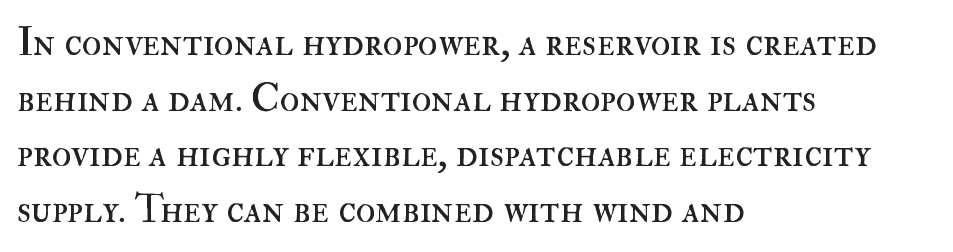
The image shows 40 px regular-weight type, upright; set left-aligned, normal line spacing (1.39x), normal letter spacing, not underlined; high stroke contrast and a small x-height.
